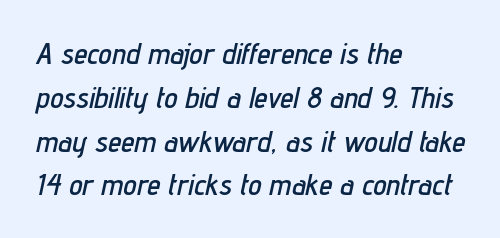
{"italic": "yes", "lean": "right", "slant_degrees": 12, "width": "condensed", "stroke_contrast": "low", "x_height": "medium", "monospaced": "no", "underline": "no", "align": "left", "line_spacing": "normal", "line_spacing_ratio": 1.46, "letter_spacing": "normal", "letter_spacing_em": 0.0, "glyph_px": 30}
